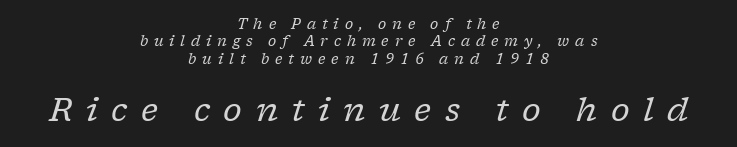
The image shows 32 px regular-weight serif type, italic (leaning right); set centered, line spacing 1.24x, unusually wide letter spacing (+0.42 em), not underlined; the second (bottom) block is 2.29x larger; low stroke contrast and a medium x-height.
